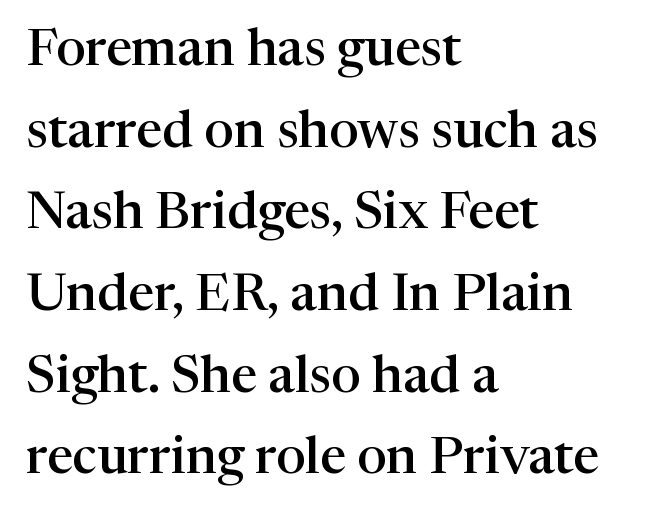
The image shows 52 px semibold serif type, upright; set left-aligned, normal line spacing (1.57x), normal letter spacing, not underlined; high stroke contrast and a medium x-height.
